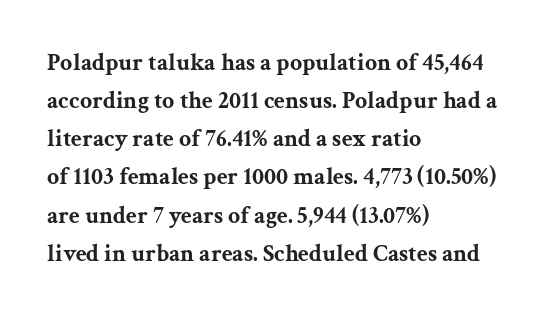
The image shows 24 px bold type, upright; set left-aligned, normal line spacing (1.59x), normal letter spacing, not underlined.
